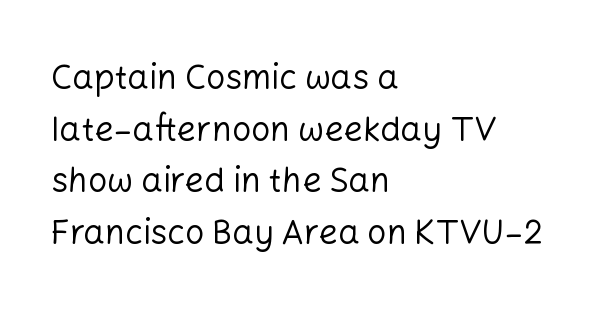
Q: Is the text bold? A: No.
Q: Is the text italic (slanted)? A: No, it is upright.
Q: Is the typeface a serif or a sans-serif typeface? A: Sans-serif.
Q: Is the text underlined? A: No.
Q: How is the paragraph aligned? A: Left-aligned.
Q: Is the spacing between letters normal or unusually wide? A: Normal.
Q: Is the spacing between lines tight, normal or loose? A: Normal.
Q: Width (condensed, normal, or wide)? A: Normal.
Q: Stroke contrast? A: Low.
Q: x-height? A: Medium.
Q: Monospaced? A: No.
